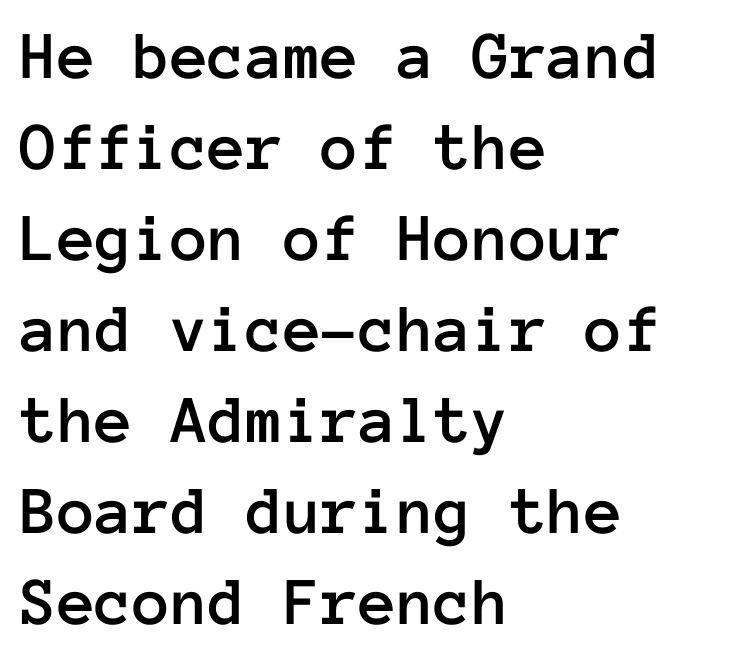
{"italic": "no", "width": "normal", "stroke_contrast": "low", "x_height": "medium", "monospaced": "yes", "underline": "no", "align": "left", "line_spacing": "normal", "line_spacing_ratio": 1.32, "letter_spacing": "normal", "letter_spacing_em": 0.0, "glyph_px": 69}
